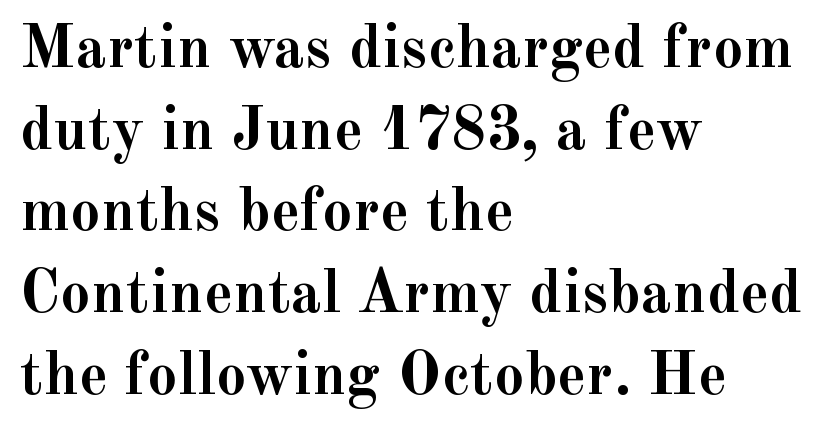
The image shows 61 px semibold serif type, upright; set left-aligned, normal line spacing (1.34x), normal letter spacing, not underlined; a small x-height.
